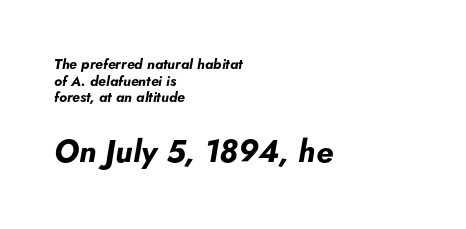
Q: Is the text bold? A: Yes.
Q: Is the text italic (slanted)? A: Yes, it leans right by about 5 degrees.
Q: Is the text underlined? A: No.
Q: How is the paragraph aligned? A: Left-aligned.
Q: Is the spacing between letters normal or unusually wide? A: Normal.
Q: Which block of text is set in a larger size, the first (top) or the second (bottom)? A: The second (bottom) one.
Q: Width (condensed, normal, or wide)? A: Normal.
Q: Stroke contrast? A: Low.
Q: x-height? A: Small.
Q: Monospaced? A: No.
